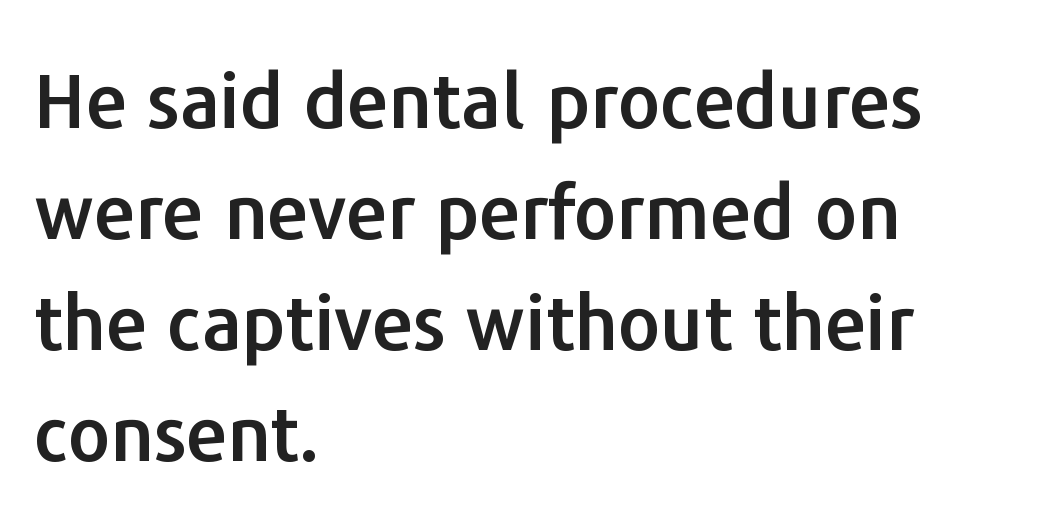
The image shows 75 px sans-serif type, upright; set left-aligned, normal line spacing (1.48x), normal letter spacing, not underlined; low stroke contrast and a medium x-height.
